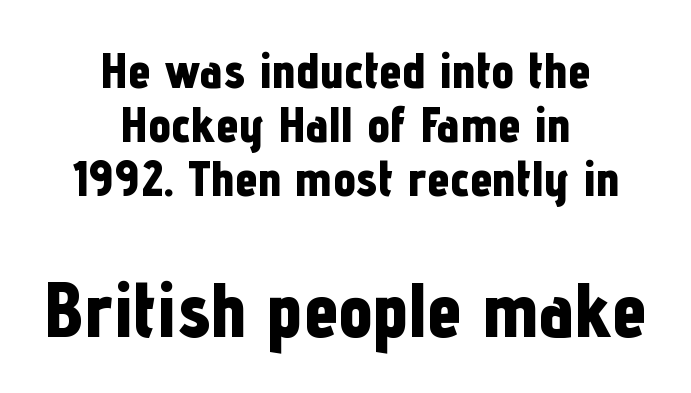
Varying glyph widths throughout — classic text-font behaviour. The lines are packed closely together with very little leading. Bigger letters appear in the bottom chunk; the top chunk is reduced. Short and long lines alike share a common midpoint.
